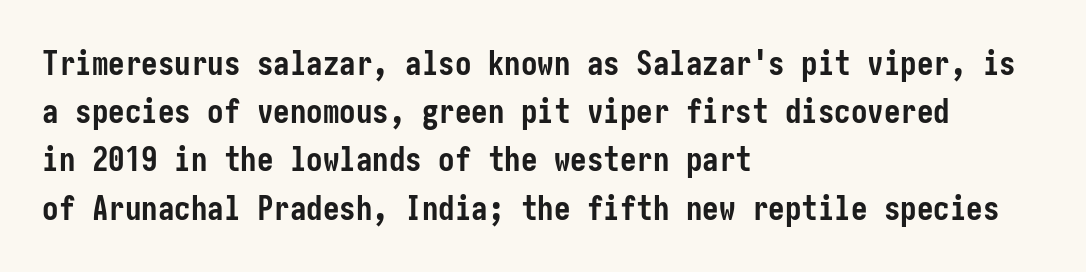
{"serif": "no", "italic": "no", "bold": "yes", "weight": "semibold", "width": "condensed", "stroke_contrast": "low", "x_height": "medium", "underline": "no", "align": "left", "line_spacing": "normal", "line_spacing_ratio": 1.46, "letter_spacing": "normal", "letter_spacing_em": 0.0, "glyph_px": 33}
